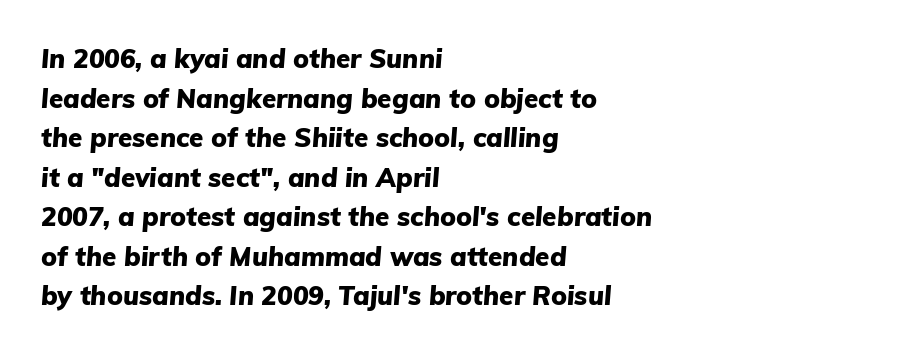
{"italic": "yes", "lean": "right", "slant_degrees": 5, "bold": "yes", "underline": "no", "align": "left", "line_spacing": "normal", "line_spacing_ratio": 1.52, "letter_spacing": "normal", "letter_spacing_em": 0.0, "glyph_px": 26}
